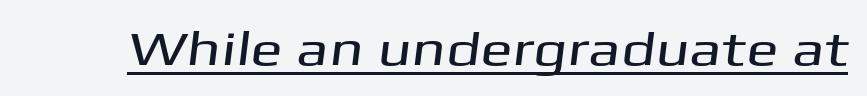
A typesetter would call this zero additional tracking. Typographically, this falls in the sans-serif category. Like a heading marked for emphasis, these lines bear an underscore. The rendering uses natural spacing where letterforms have individual widths.
